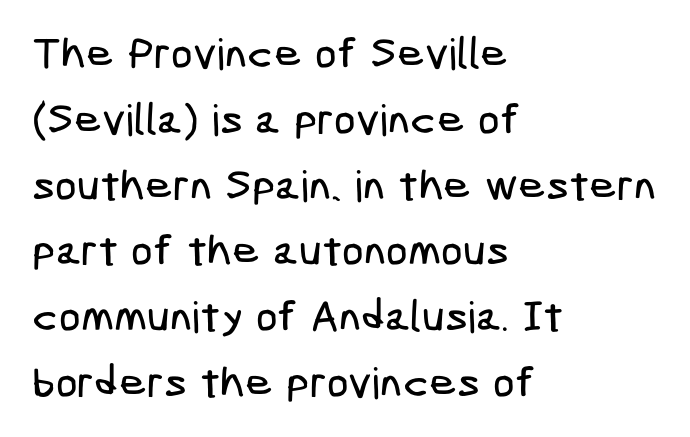
Q: Is the typeface a serif or a sans-serif typeface? A: Sans-serif.
Q: Is the text underlined? A: No.
Q: How is the paragraph aligned? A: Left-aligned.
Q: Is the spacing between letters normal or unusually wide? A: Normal.
Q: Is the spacing between lines tight, normal or loose? A: Normal.
Q: Width (condensed, normal, or wide)? A: Condensed.
Q: Stroke contrast? A: Low.
Q: x-height? A: Medium.
